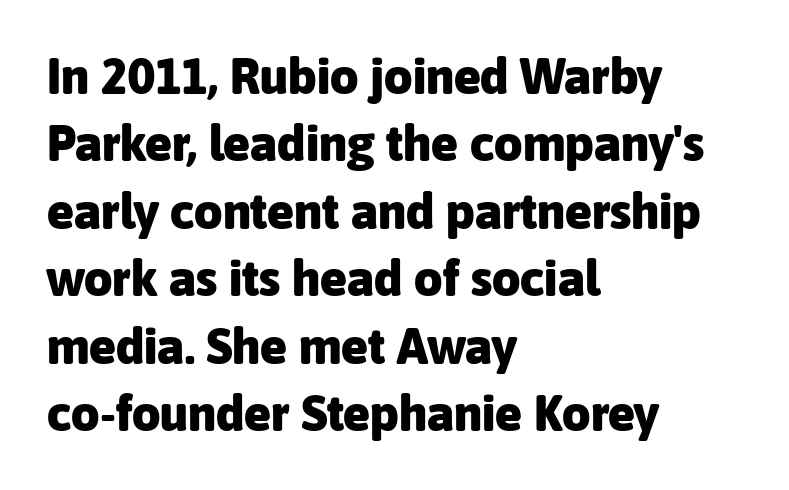
Q: Is the text bold? A: Yes.
Q: Is the text italic (slanted)? A: No, it is upright.
Q: Is the typeface a serif or a sans-serif typeface? A: Sans-serif.
Q: Is the text underlined? A: No.
Q: How is the paragraph aligned? A: Left-aligned.
Q: Is the spacing between letters normal or unusually wide? A: Normal.
Q: Is the spacing between lines tight, normal or loose? A: Normal.
Q: Width (condensed, normal, or wide)? A: Normal.
Q: Stroke contrast? A: Low.
Q: x-height? A: Medium.
Q: Monospaced? A: No.
